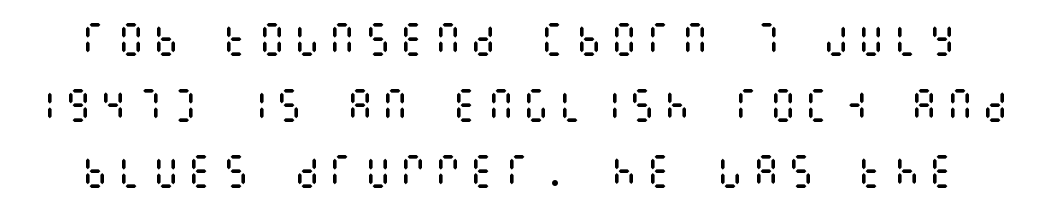
Glance below the letters and you will spot only blank space. On a weight scale, this lands at 450 or below. Notice how the stems are strictly vertical — no italics here.
